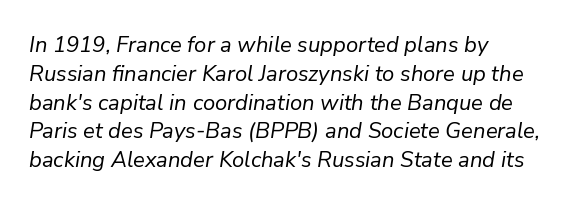
Check under the words: just untouched page. The letterforms sit at book weight or below. The passage shown leans; its letterforms are oblique. All the whitespace from short lines collects on the right.
